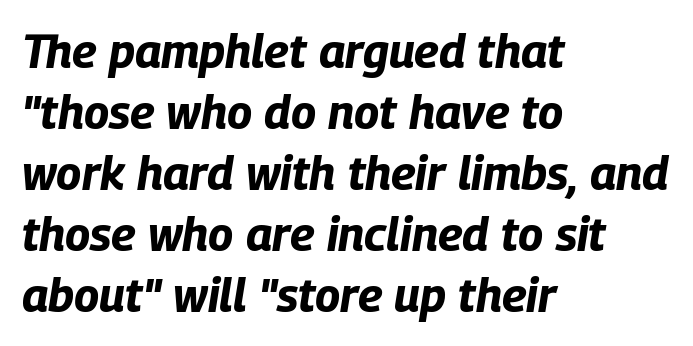
Q: Is the text bold? A: Yes.
Q: Is the text italic (slanted)? A: Yes, it leans right by about 9 degrees.
Q: Is the text underlined? A: No.
Q: How is the paragraph aligned? A: Left-aligned.
Q: Is the spacing between letters normal or unusually wide? A: Normal.
Q: Is the spacing between lines tight, normal or loose? A: Normal.
Q: Width (condensed, normal, or wide)? A: Condensed.
Q: Stroke contrast? A: Low.
Q: x-height? A: Large.
Q: Monospaced? A: No.
